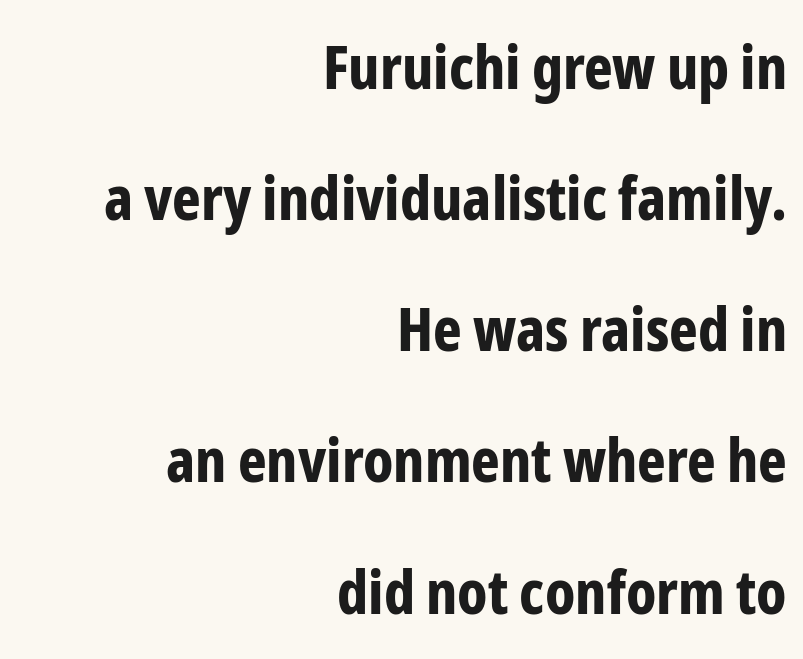
{"serif": "no", "italic": "no", "bold": "yes", "weight": "bold", "width": "condensed", "stroke_contrast": "low", "x_height": "medium", "monospaced": "no", "underline": "no", "align": "right", "line_spacing": "loose", "line_spacing_ratio": 2.15, "letter_spacing": "normal", "letter_spacing_em": 0.0, "glyph_px": 61}
